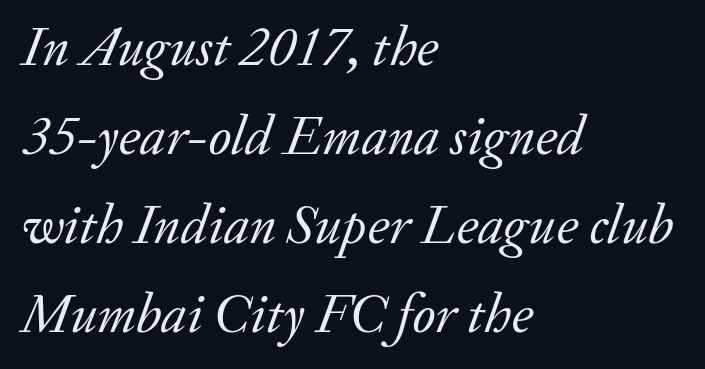
{"serif": "yes", "italic": "yes", "lean": "right", "slant_degrees": 20, "bold": "no", "weight": "regular", "width": "normal", "stroke_contrast": "low", "x_height": "small", "monospaced": "no", "underline": "no", "align": "left", "line_spacing": "normal", "line_spacing_ratio": 1.59, "letter_spacing": "normal", "letter_spacing_em": 0.0, "glyph_px": 56}
